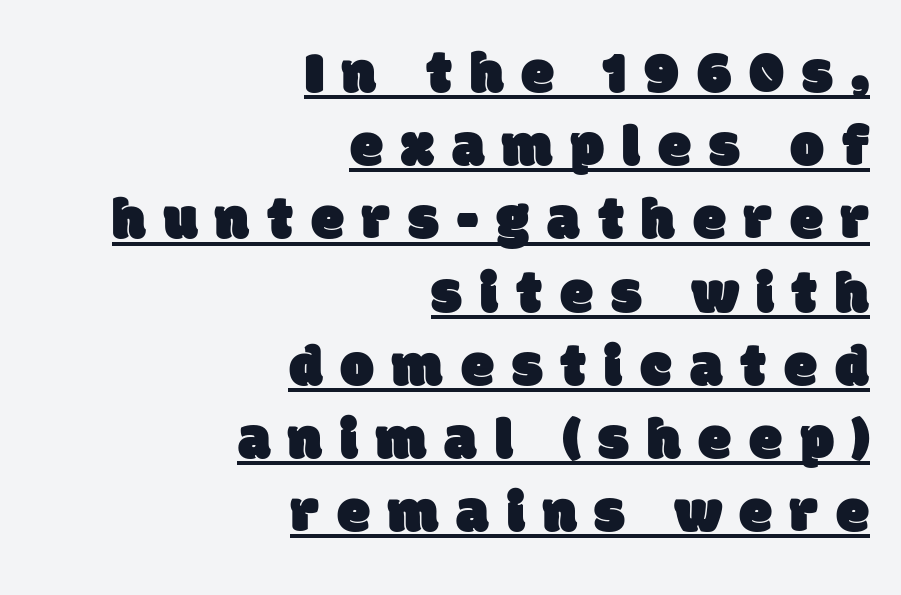
Q: Is the typeface a serif or a sans-serif typeface? A: Sans-serif.
Q: Is the text underlined? A: Yes.
Q: How is the paragraph aligned? A: Right-aligned.
Q: Is the spacing between letters normal or unusually wide? A: Unusually wide.
Q: Width (condensed, normal, or wide)? A: Normal.
Q: Stroke contrast? A: Low.
Q: x-height? A: Large.
Q: Monospaced? A: No.
